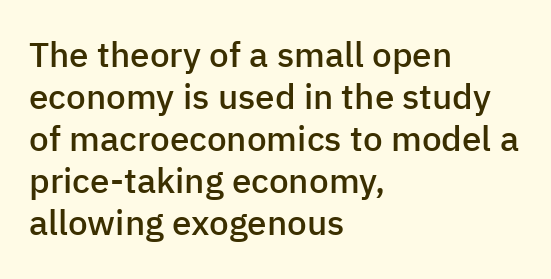
Glyph-to-glyph distance matches everyday printed text. What kind of face is this? One without serifs — a sans. The string is rendered with underlining switched off. Varying glyph widths throughout — classic text-font behaviour.
